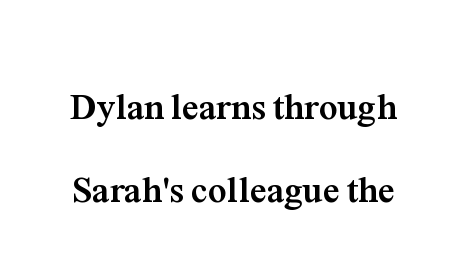
{"serif": "yes", "italic": "no", "bold": "yes", "weight": "semibold", "width": "normal", "stroke_contrast": "medium", "x_height": "medium", "monospaced": "no", "underline": "no", "line_spacing": "loose", "line_spacing_ratio": 2.25, "letter_spacing": "normal", "letter_spacing_em": 0.0, "glyph_px": 37}
